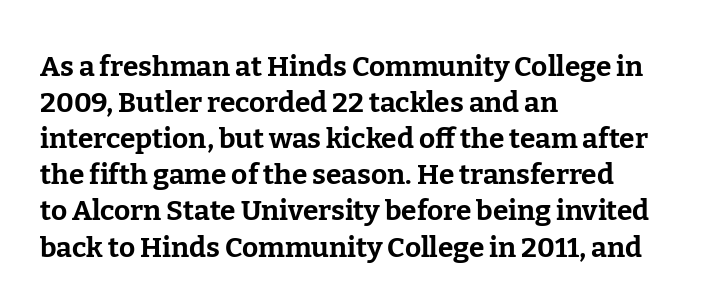
This sample keeps an unexceptional amount of space between lines. Examine the stroke ends and you'll spot serifs. Check under the words: just untouched page. Think of a printed novel: that variable character pitch is what you see here.
